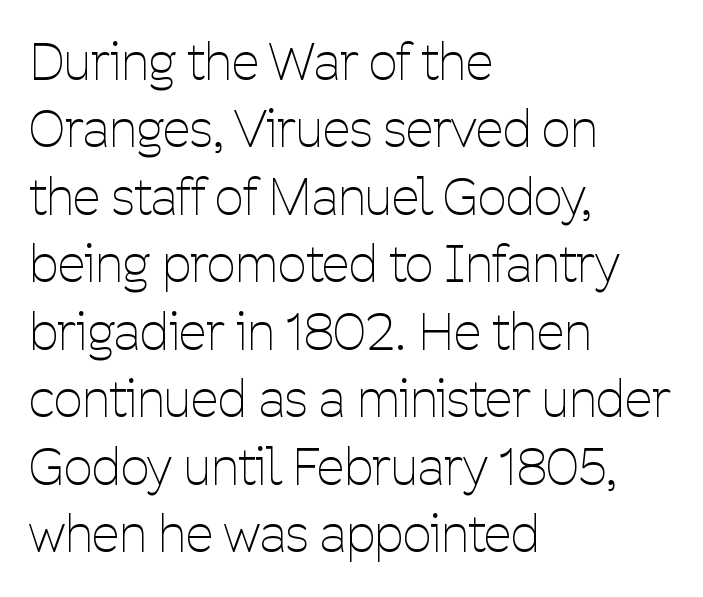
The image shows 50 px thin, condensed sans-serif type, upright; set left-aligned, normal line spacing (1.35x), normal letter spacing, not underlined; low stroke contrast and a medium x-height.
